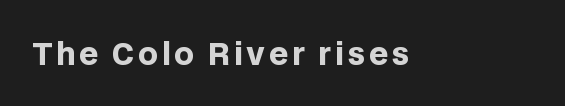
Every stem runs plumb, perpendicular to the baseline. Unlike a traditional serif, this face leaves its strokes unadorned. Notice how thick the strokes are: this is what a full bold looks like. Has an underline been added? It has not. Think of a printed novel: that variable character pitch is what you see here.
